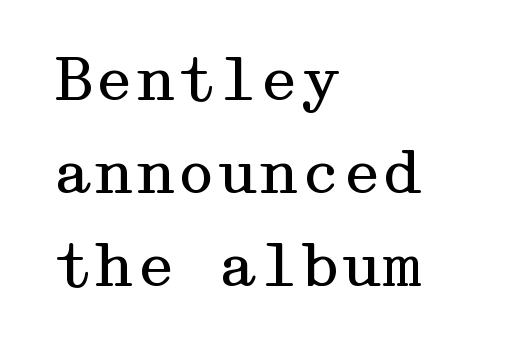
{"serif": "yes", "italic": "no", "bold": "no", "weight": "regular", "width": "wide", "stroke_contrast": "medium", "x_height": "medium", "underline": "no", "align": "left", "line_spacing": "normal", "line_spacing_ratio": 1.58, "letter_spacing": "normal", "letter_spacing_em": 0.0, "glyph_px": 59}
